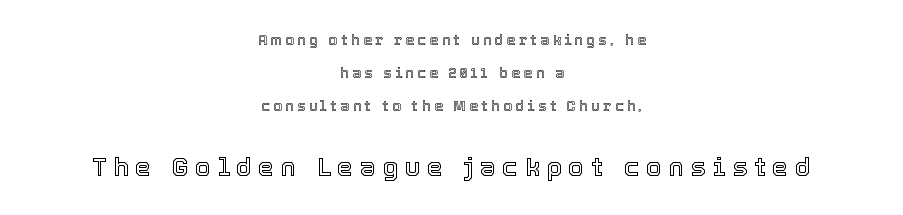
Q: Is the text italic (slanted)? A: No, it is upright.
Q: Is the text underlined? A: No.
Q: How is the paragraph aligned? A: Centered.
Q: Is the spacing between letters normal or unusually wide? A: Unusually wide.
Q: Is the spacing between lines tight, normal or loose? A: Loose.
Q: Which block of text is set in a larger size, the first (top) or the second (bottom)? A: The second (bottom) one.
